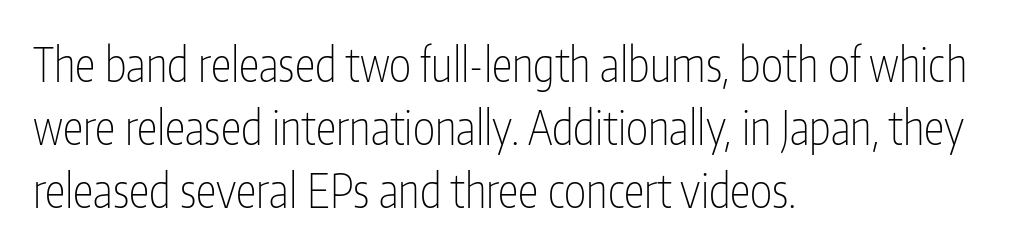
The image shows 47 px thin, condensed sans-serif type, upright; set left-aligned, normal line spacing (1.34x), normal letter spacing, not underlined; low stroke contrast and a medium x-height.
